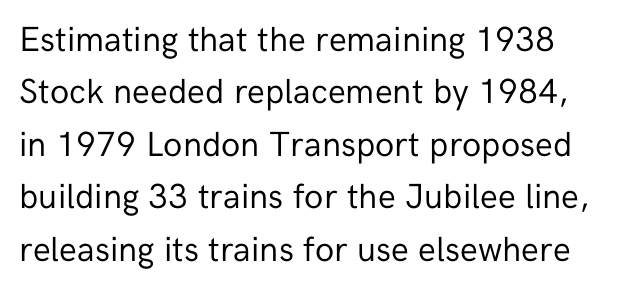
If you measured baseline to baseline, you'd find a middling distance. The designer went with a sans here, leaving each stem footless. Letters rest on an invisible, unmarked baseline. This is roman type, the default non-slanted kind. Each word holds together tightly as a unit, with standard inter-letter gaps. The strokes carry an ordinary text weight at most.
